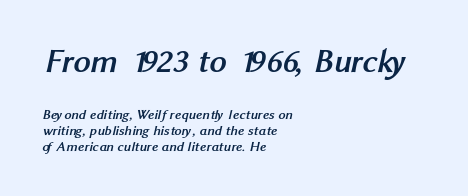
The image shows 34 px semibold sans-serif type; set left-aligned, tight line spacing (1.12x), normal letter spacing, not underlined; the first (top) block is 2.43x larger; medium stroke contrast and a medium x-height.
